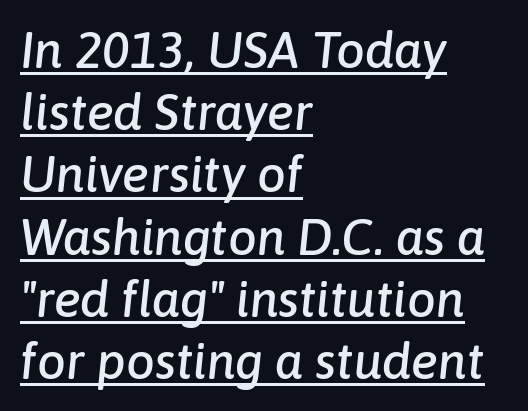
{"italic": "yes", "lean": "right", "slant_degrees": 6, "width": "normal", "stroke_contrast": "low", "x_height": "medium", "monospaced": "no", "underline": "yes", "align": "left", "line_spacing_ratio": 1.22, "letter_spacing": "normal", "letter_spacing_em": 0.0, "glyph_px": 51}
